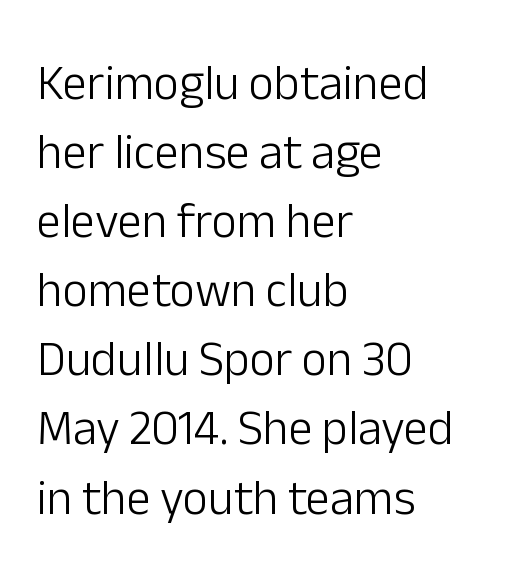
The image shows 49 px light sans-serif type, upright; set left-aligned, normal line spacing (1.41x), normal letter spacing, not underlined; low stroke contrast and a medium x-height.
